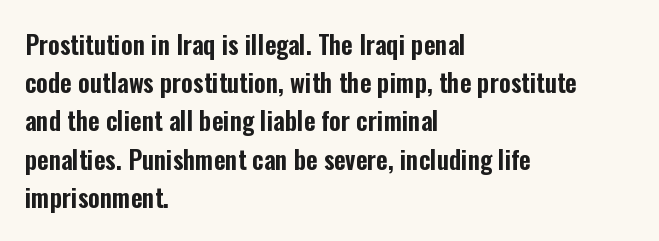
{"italic": "no", "underline": "no", "align": "left", "line_spacing": "normal", "line_spacing_ratio": 1.53, "letter_spacing": "normal", "letter_spacing_em": 0.0, "glyph_px": 25}
